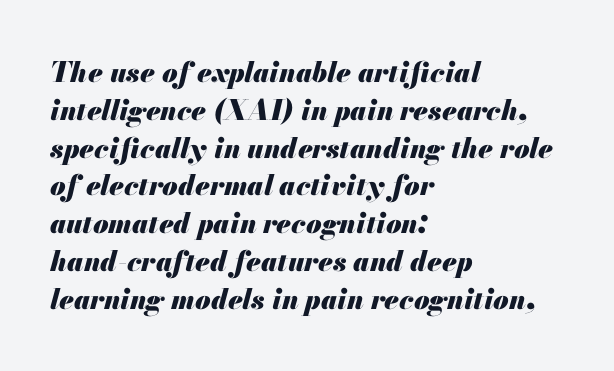
The image shows 28 px heavy type, italic (leaning right); set left-aligned, normal line spacing (1.35x), normal letter spacing, not underlined; medium stroke contrast and a small x-height.
